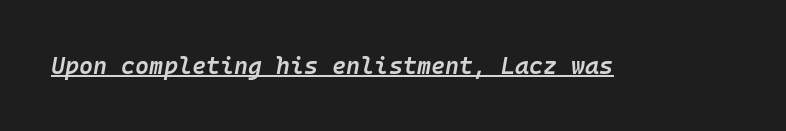
The image shows 24 px text type, italic (leaning right); set normal letter spacing, underlined.
